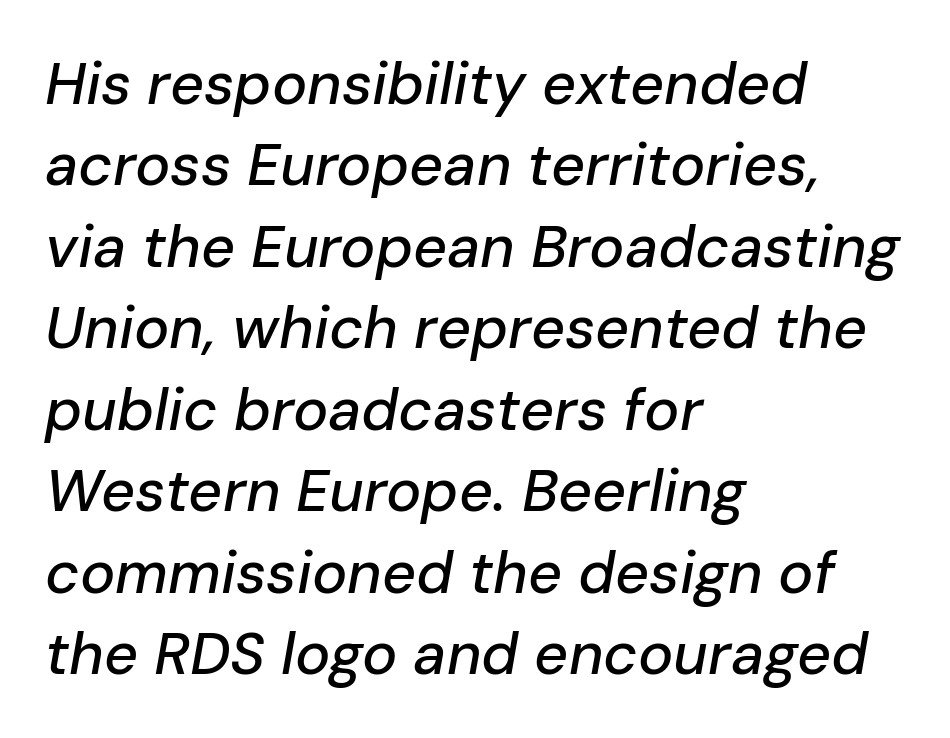
The image shows 59 px text type, italic (leaning right); set left-aligned, normal line spacing (1.38x), normal letter spacing, not underlined; low stroke contrast and a medium x-height.
